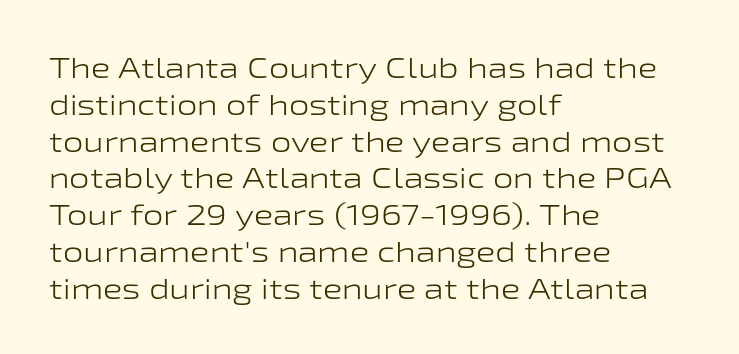
{"serif": "no", "italic": "no", "bold": "no", "weight": "light", "width": "wide", "stroke_contrast": "low", "x_height": "medium", "monospaced": "no", "underline": "no", "align": "left", "line_spacing": "normal", "line_spacing_ratio": 1.27, "letter_spacing": "normal", "letter_spacing_em": 0.0, "glyph_px": 29}
